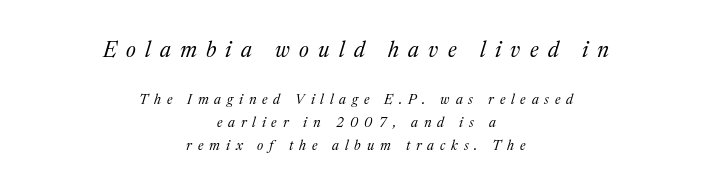
The image shows 22 px text type, italic (leaning right); set centered, normal line spacing (1.62x), unusually wide letter spacing (+0.42 em), not underlined; the first (top) block is 1.57x larger.
